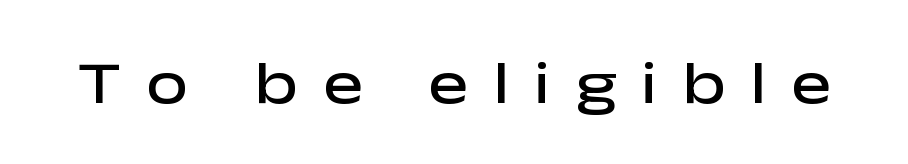
The image shows 60 px semibold, wide sans-serif type, upright; set unusually wide letter spacing (+0.41 em), not underlined; low stroke contrast and a medium x-height.
